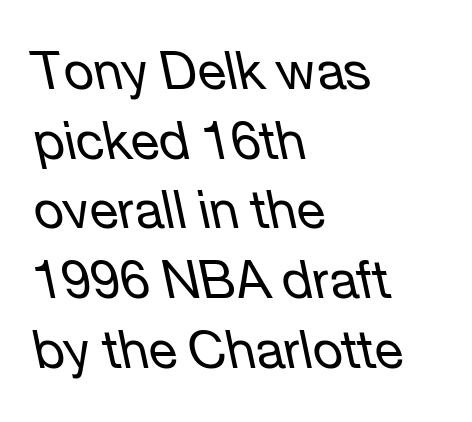
{"italic": "yes", "lean": "left", "slant_degrees": 12, "bold": "no", "weight": "regular", "width": "normal", "stroke_contrast": "low", "x_height": "medium", "monospaced": "no", "underline": "no", "align": "left", "line_spacing": "normal", "line_spacing_ratio": 1.34, "letter_spacing": "normal", "letter_spacing_em": 0.0, "glyph_px": 52}
